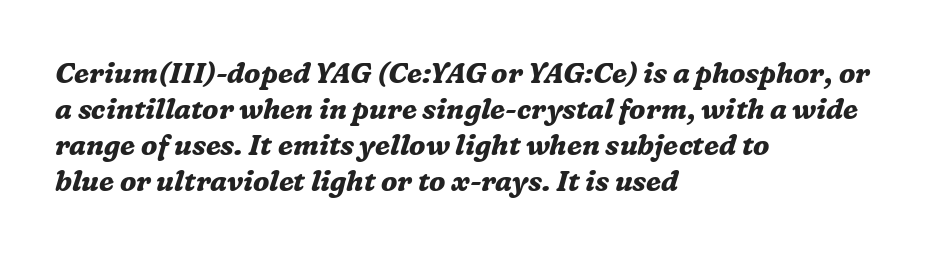
Italic? Definitely — the glyphs are oblique. As a designer I'd log this as weight 700, bold. Descenders are the only things crossing below the line. Students, note that the glyphs here touch the page at normal intervals.
